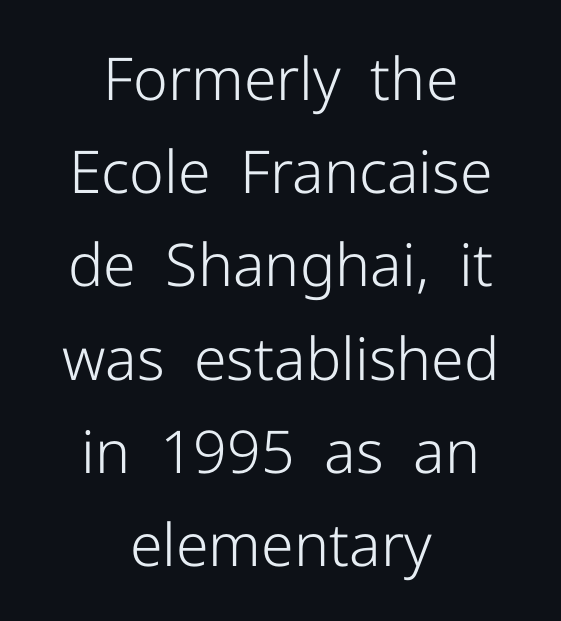
The image shows 59 px light sans-serif type, upright; set centered, normal line spacing (1.58x), normal letter spacing, not underlined; low stroke contrast and a medium x-height.
